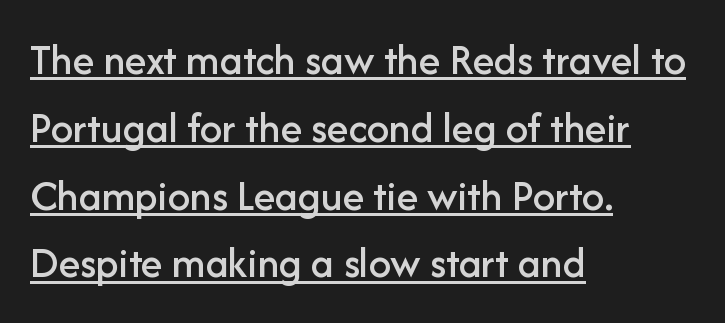
Short note: letters normally spaced. Type style note: lacks serifs. Spacing verdict: proportional, widths tailored to each character. Do the letters lean? They stand straight. The paragraph has a hard left edge and a soft right edge.
